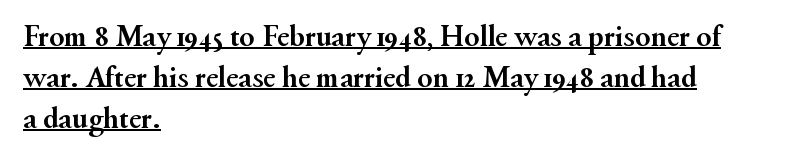
{"serif": "yes", "italic": "no", "bold": "yes", "weight": "semibold", "width": "normal", "stroke_contrast": "medium", "x_height": "small", "monospaced": "no", "underline": "yes", "align": "left", "line_spacing": "normal", "line_spacing_ratio": 1.32, "letter_spacing": "normal", "letter_spacing_em": 0.0, "glyph_px": 31}
